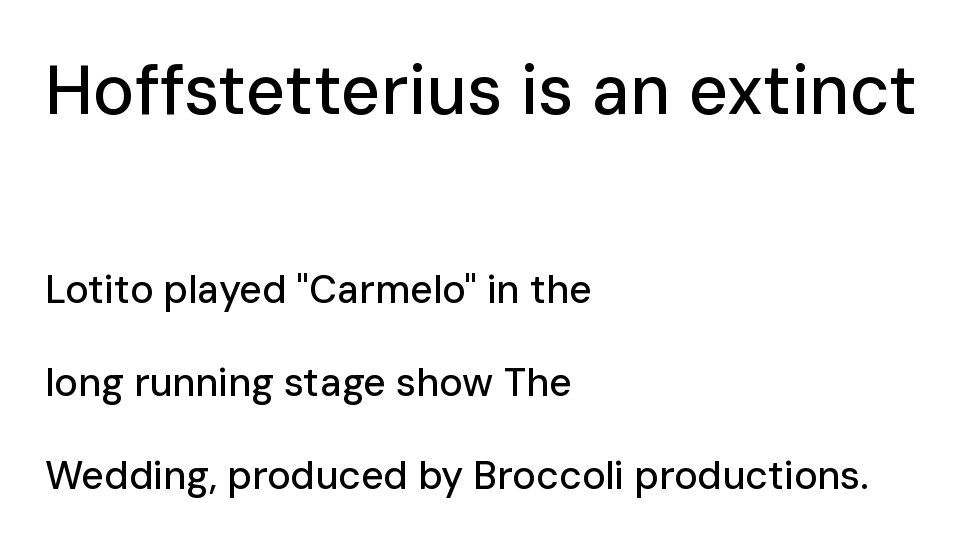
The image shows 69 px sans-serif type, upright; set left-aligned, loose line spacing (2.38x), normal letter spacing, not underlined; the first (top) block is 1.77x larger; low stroke contrast and a medium x-height.
